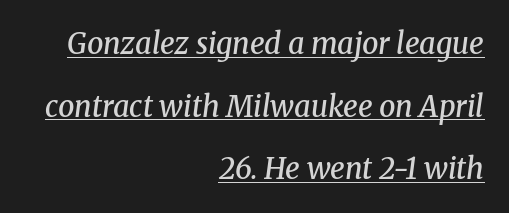
{"serif": "yes", "italic": "yes", "lean": "right", "slant_degrees": 8, "bold": "semi", "weight": "semibold", "width": "normal", "stroke_contrast": "medium", "x_height": "medium", "monospaced": "no", "underline": "yes", "align": "right", "line_spacing": "loose", "line_spacing_ratio": 2.16, "letter_spacing": "normal", "letter_spacing_em": 0.0, "glyph_px": 29}
